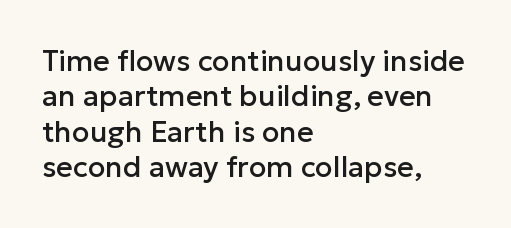
The image shows 29 px sans-serif type, upright; set left-aligned, line spacing 1.22x, normal letter spacing, not underlined; low stroke contrast and a medium x-height.
